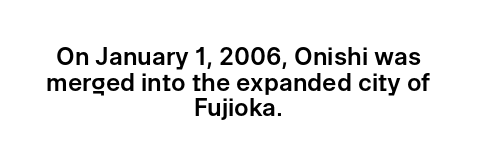
Characters remain perfectly vertical along every line. The whitespace from short lines is split evenly between both sides. Glance below the letters and you will spot only blank space. What stands out about the letter spacing? Nothing — it is the standard amount.
